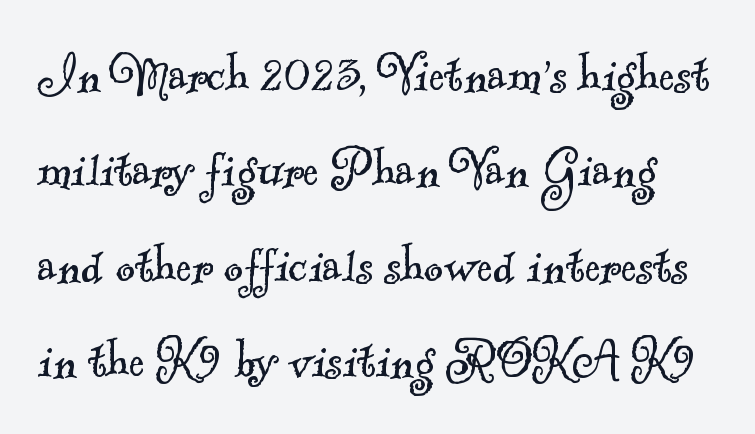
The image shows 60 px light serif type; set normal line spacing (1.59x), normal letter spacing, not underlined; a small x-height.
